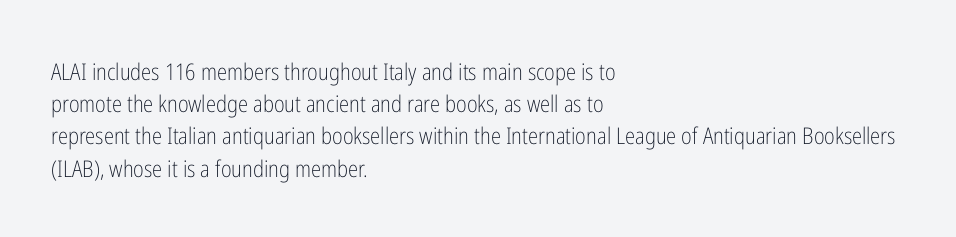
Q: Is the text bold? A: No.
Q: Is the text italic (slanted)? A: No, it is upright.
Q: Is the text underlined? A: No.
Q: How is the paragraph aligned? A: Left-aligned.
Q: Is the spacing between letters normal or unusually wide? A: Normal.
Q: Is the spacing between lines tight, normal or loose? A: Normal.
